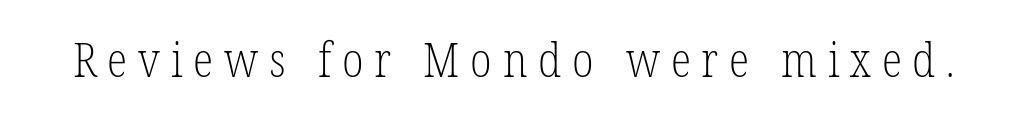
{"serif": "yes", "italic": "no", "bold": "no", "weight": "light", "width": "condensed", "stroke_contrast": "low", "x_height": "medium", "monospaced": "no", "underline": "no", "letter_spacing": "wide", "letter_spacing_em": 0.23, "glyph_px": 47}
